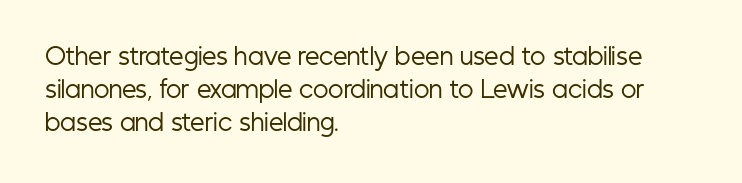
{"italic": "no", "bold": "no", "underline": "no", "align": "left", "line_spacing": "normal", "line_spacing_ratio": 1.44, "letter_spacing": "normal", "letter_spacing_em": 0.0, "glyph_px": 23}
